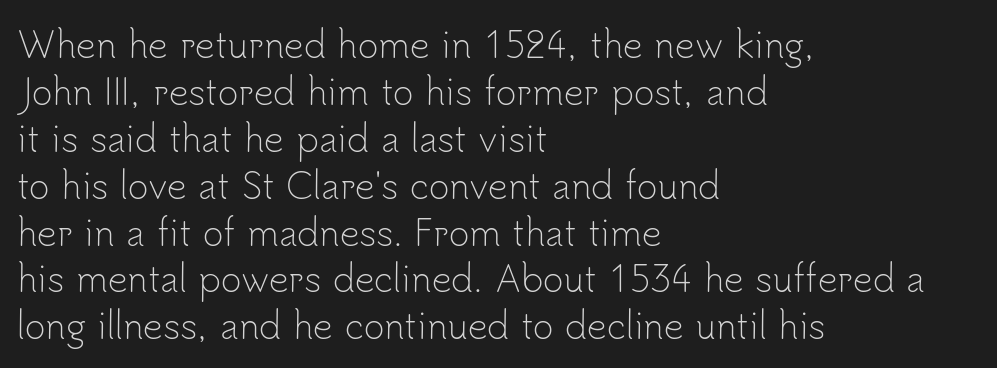
The tracking reads as untouched default to a designer's eye. The space directly below the letters is spotless. The type family on display is of the sans-serif kind. A roman cut, with each character standing at attention. A normal amount of white space separates one row of letters from the next.
